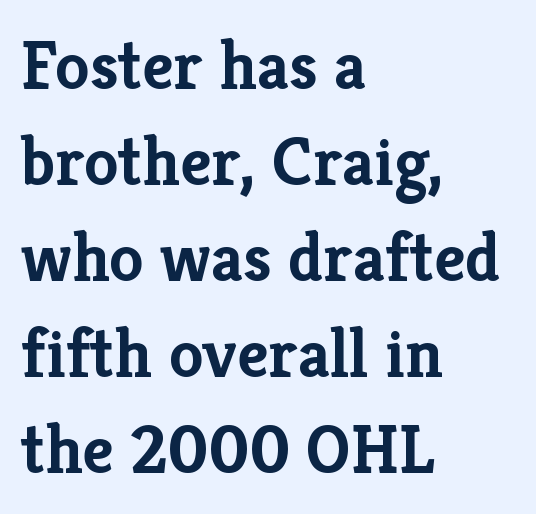
The image shows 69 px semibold serif type, upright; set left-aligned, normal line spacing (1.39x), normal letter spacing, not underlined; low stroke contrast and a medium x-height.
